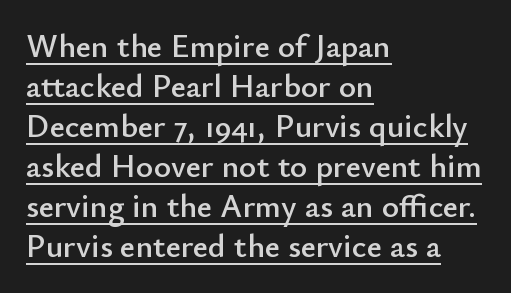
Upright lettering throughout. Spacing between characters is what you'd get straight out of the box. Check where the strokes stop: nothing finishes them off — pure sans. The face used here appears with an underline applied. This rendering uses left alignment, leaving the right contour irregular. Spacing verdict: proportional, widths tailored to each character.
